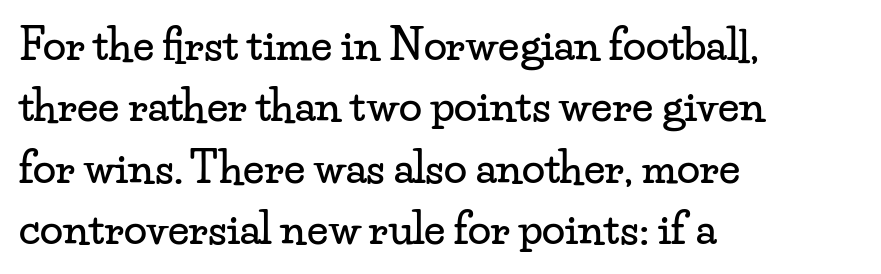
Q: Is the text italic (slanted)? A: No, it is upright.
Q: Is the typeface a serif or a sans-serif typeface? A: Serif.
Q: Is the text underlined? A: No.
Q: How is the paragraph aligned? A: Left-aligned.
Q: Is the spacing between letters normal or unusually wide? A: Normal.
Q: Is the spacing between lines tight, normal or loose? A: Normal.
Q: Width (condensed, normal, or wide)? A: Wide.
Q: Stroke contrast? A: Low.
Q: x-height? A: Small.
Q: Monospaced? A: No.
